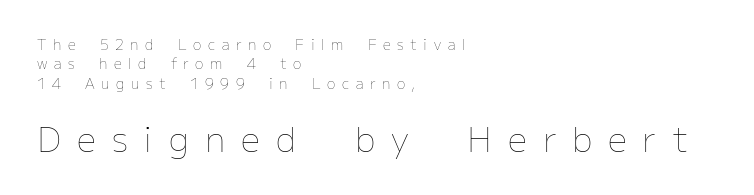
{"italic": "no", "bold": "no", "weight": "thin", "width": "normal", "stroke_contrast": "low", "x_height": "medium", "monospaced": "no", "underline": "no", "align": "left", "line_spacing": "normal", "line_spacing_ratio": 1.38, "letter_spacing": "wide", "letter_spacing_em": 0.47, "larger_block": "second", "size_ratio": 2.43, "glyph_px": 34}
